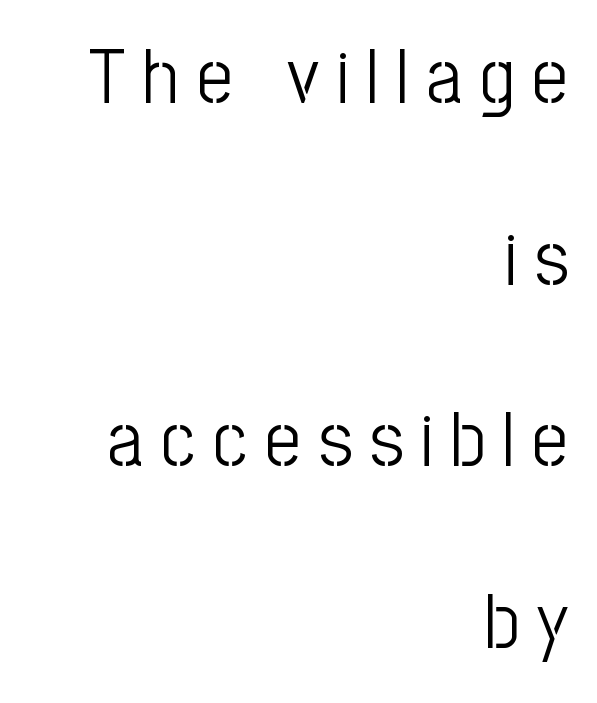
Honestly, there is no underline to notice here at all. Is this a fixed-width face? No — the glyphs have proportional, varying widths. Every stem runs plumb, perpendicular to the baseline. Loose tracking; the words dissolve into strings of separated letters. If you drew a ruler down the right edge, every line would touch it.
